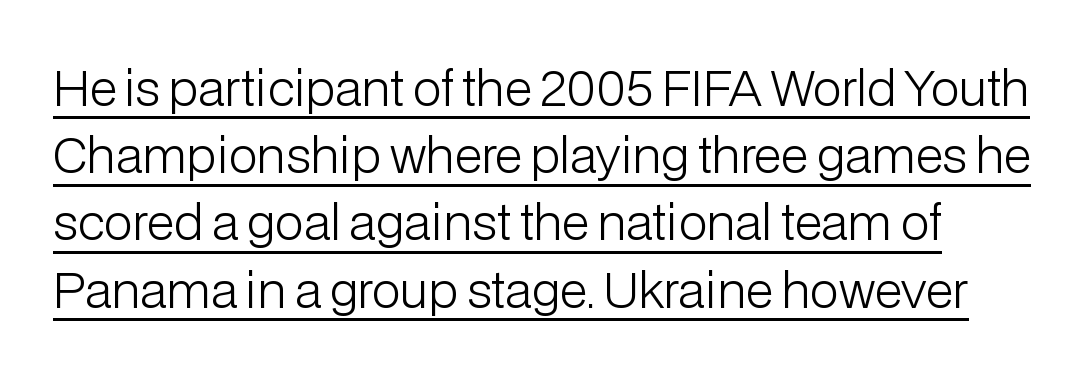
{"serif": "no", "italic": "no", "bold": "no", "weight": "light", "width": "normal", "stroke_contrast": "low", "x_height": "medium", "monospaced": "no", "underline": "yes", "line_spacing": "normal", "line_spacing_ratio": 1.4, "letter_spacing": "normal", "letter_spacing_em": 0.0, "glyph_px": 48}
